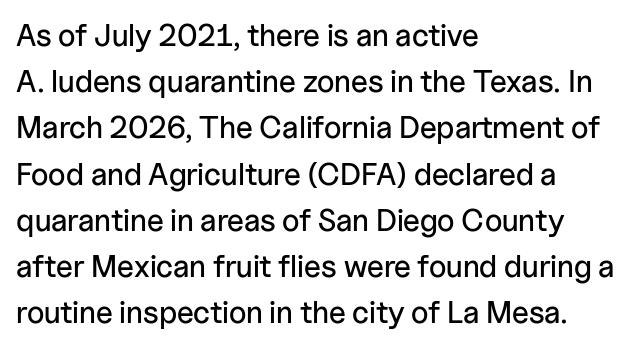
Q: Is the text italic (slanted)? A: No, it is upright.
Q: Is the typeface a serif or a sans-serif typeface? A: Sans-serif.
Q: Is the text underlined? A: No.
Q: How is the paragraph aligned? A: Left-aligned.
Q: Is the spacing between letters normal or unusually wide? A: Normal.
Q: Is the spacing between lines tight, normal or loose? A: Normal.
Q: Width (condensed, normal, or wide)? A: Normal.
Q: Stroke contrast? A: Low.
Q: x-height? A: Medium.
Q: Monospaced? A: No.
